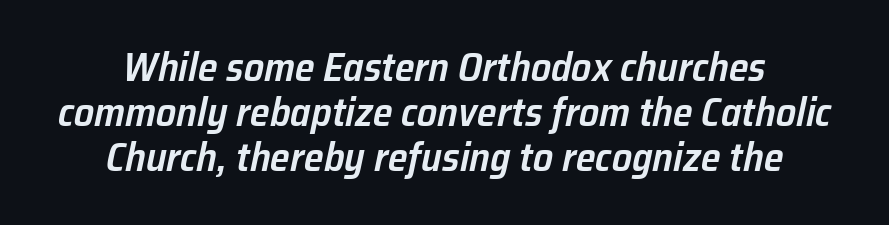
The image shows 40 px semibold type, italic (leaning right); set centered, tight line spacing (1.13x), normal letter spacing, not underlined; low stroke contrast and a medium x-height.
